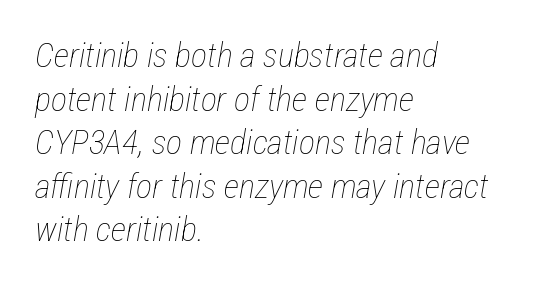
Q: Is the text bold? A: No.
Q: Is the text italic (slanted)? A: Yes, it leans right by about 12 degrees.
Q: Is the text underlined? A: No.
Q: How is the paragraph aligned? A: Left-aligned.
Q: Is the spacing between letters normal or unusually wide? A: Normal.
Q: Is the spacing between lines tight, normal or loose? A: Normal.
Q: Width (condensed, normal, or wide)? A: Condensed.
Q: Stroke contrast? A: Low.
Q: x-height? A: Medium.
Q: Monospaced? A: No.
